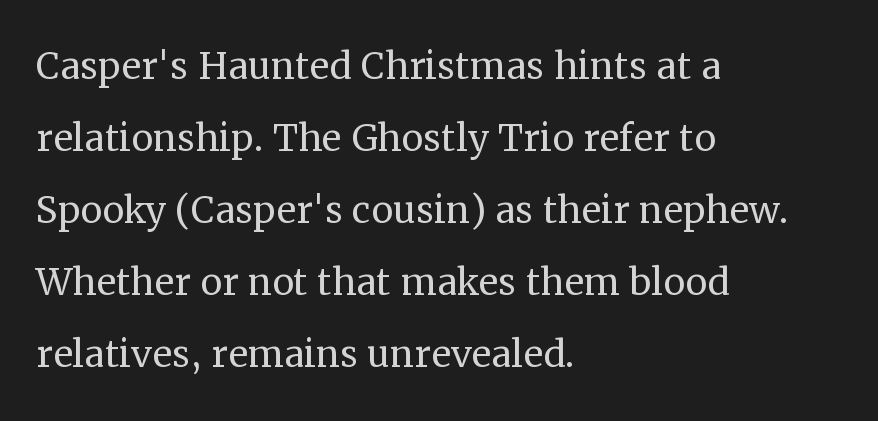
Regarding leading, the lines here are spaced in the standard way. To sum up the face: it has serifs. Students, note that the glyphs here touch the page at normal intervals. The paragraph has a hard left edge and a soft right edge. When letters stand straight like this, we call the style roman or upright.
